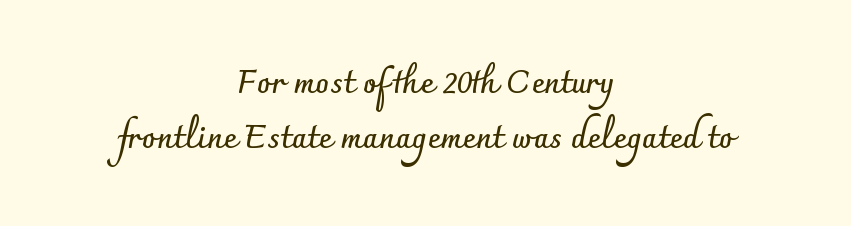
{"serif": "no", "bold": "yes", "weight": "semibold", "width": "normal", "stroke_contrast": "low", "x_height": "small", "monospaced": "no", "underline": "no", "align": "center", "line_spacing_ratio": 1.73, "letter_spacing": "normal", "letter_spacing_em": 0.0, "glyph_px": 32}
